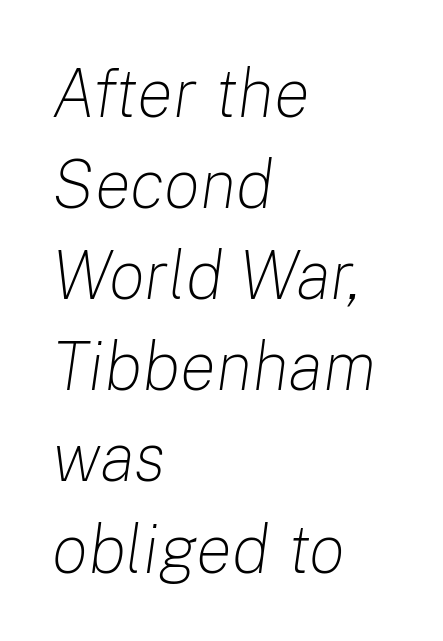
The image shows 68 px light type, italic (leaning right); set left-aligned, normal line spacing (1.34x), normal letter spacing, not underlined; low stroke contrast and a medium x-height.
